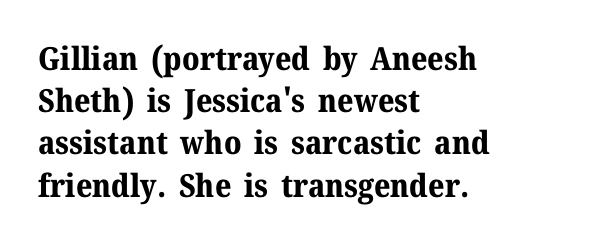
Q: Is the text bold? A: Yes.
Q: Is the text italic (slanted)? A: No, it is upright.
Q: Is the typeface a serif or a sans-serif typeface? A: Serif.
Q: Is the text underlined? A: No.
Q: How is the paragraph aligned? A: Left-aligned.
Q: Is the spacing between letters normal or unusually wide? A: Normal.
Q: Is the spacing between lines tight, normal or loose? A: Normal.
Q: Width (condensed, normal, or wide)? A: Normal.
Q: Stroke contrast? A: Medium.
Q: x-height? A: Medium.
Q: Monospaced? A: No.
